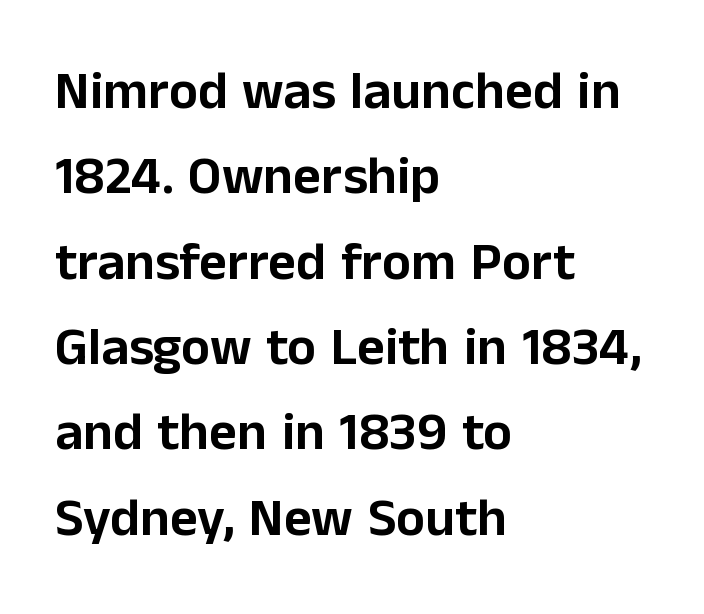
{"serif": "no", "italic": "no", "width": "normal", "stroke_contrast": "low", "x_height": "medium", "monospaced": "no", "underline": "no", "align": "left", "line_spacing": "normal", "line_spacing_ratio": 1.58, "letter_spacing": "normal", "letter_spacing_em": 0.0, "glyph_px": 54}
